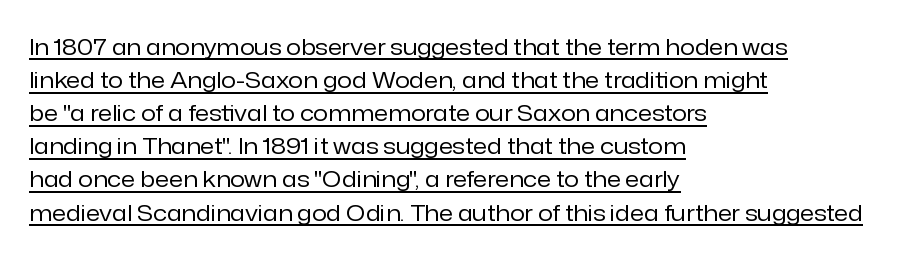
The image shows 23 px text type, upright; set left-aligned, normal line spacing (1.44x), normal letter spacing, underlined.
